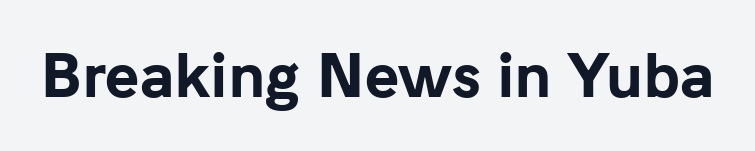
The image shows 58 px bold sans-serif type, upright; set normal letter spacing, not underlined; low stroke contrast and a medium x-height.
